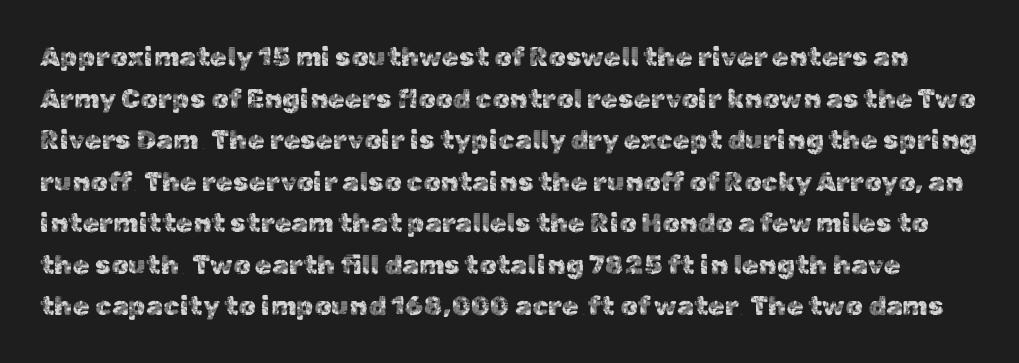
The lettering holds an erect, upright posture throughout. The string is rendered with underlining switched off. The passage shown has conventional tracking throughout. The passage shown stacks its lines at a standard gap.
